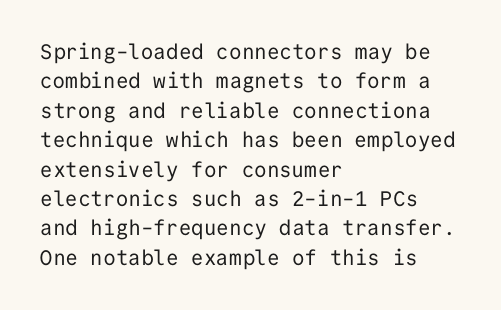
Q: Is the text bold? A: No.
Q: Is the text italic (slanted)? A: No, it is upright.
Q: Is the text underlined? A: No.
Q: How is the paragraph aligned? A: Left-aligned.
Q: Is the spacing between letters normal or unusually wide? A: Normal.
Q: Is the spacing between lines tight, normal or loose? A: Normal.
